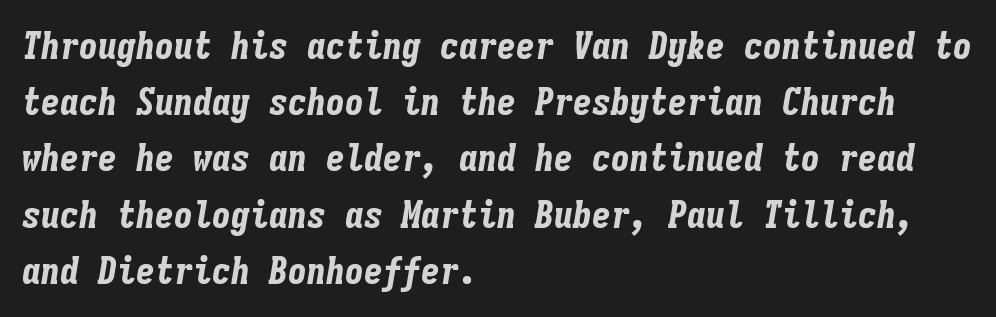
Q: Is the text bold? A: Yes.
Q: Is the text italic (slanted)? A: Yes, it leans right by about 9 degrees.
Q: Is the text underlined? A: No.
Q: How is the paragraph aligned? A: Left-aligned.
Q: Is the spacing between letters normal or unusually wide? A: Normal.
Q: Is the spacing between lines tight, normal or loose? A: Normal.
Q: Width (condensed, normal, or wide)? A: Condensed.
Q: Stroke contrast? A: Low.
Q: x-height? A: Medium.
Q: Monospaced? A: Yes.
